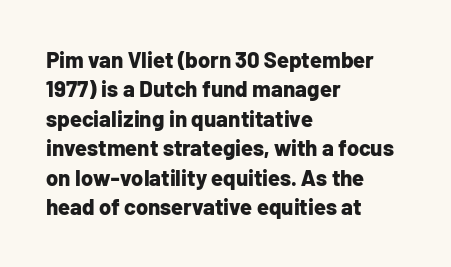
Q: Is the text bold? A: Yes.
Q: Is the text italic (slanted)? A: No, it is upright.
Q: Is the text underlined? A: No.
Q: How is the paragraph aligned? A: Left-aligned.
Q: Is the spacing between letters normal or unusually wide? A: Normal.
Q: Is the spacing between lines tight, normal or loose? A: Normal.
